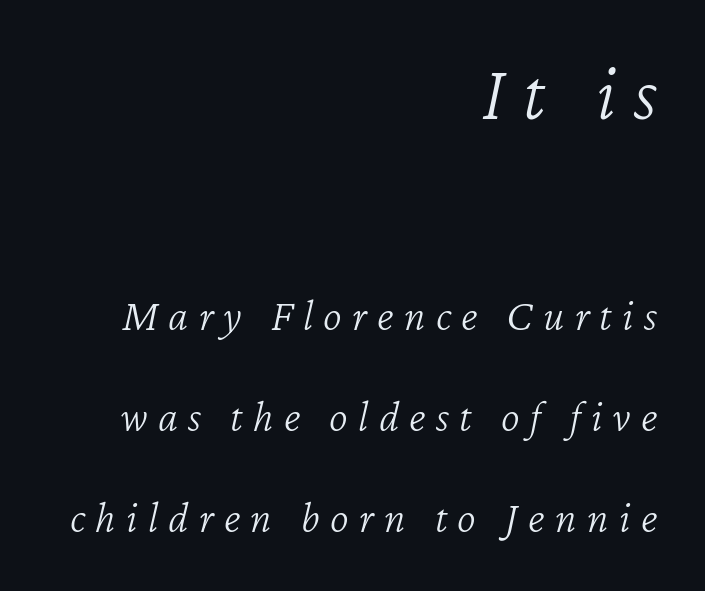
The image shows 79 px light type, italic (leaning right); set right-aligned, loose line spacing (2.25x), unusually wide letter spacing (+0.23 em), not underlined; the first (top) block is 1.76x larger; low stroke contrast and a medium x-height.
